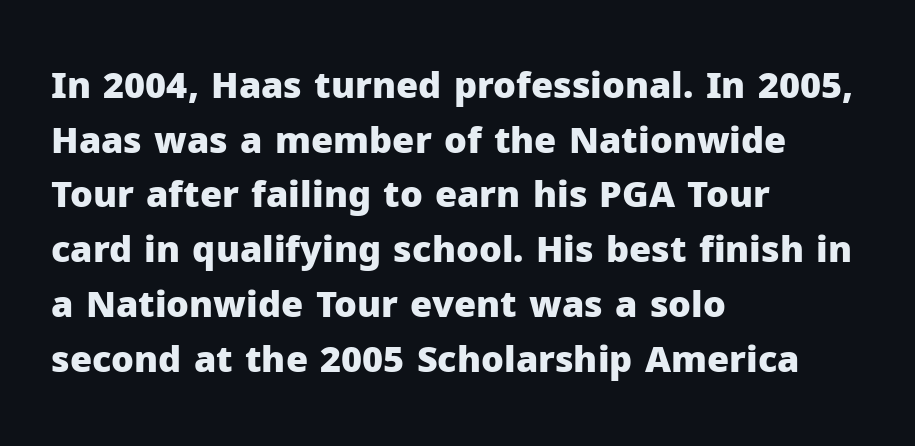
Compared with typical body copy, the letter spacing here is the same. Descender tails drop into unmarked territory. Each letter keeps its own natural width here, so spacing adapts to shape. Every stem runs plumb, perpendicular to the baseline. The leading is moderate, giving the passage an even texture. Its strokes are broad and dark, the hallmark of bold type.
